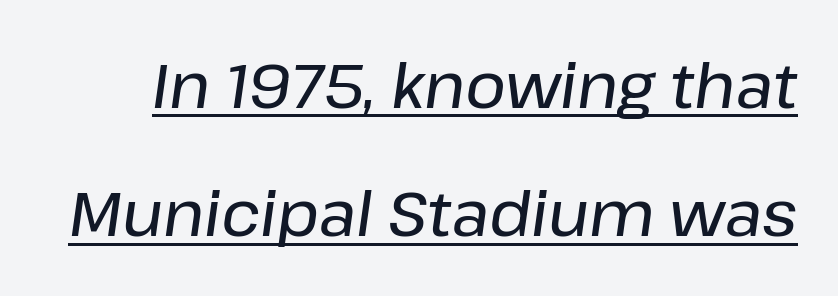
The image shows 62 px text type, italic (leaning right); set loose line spacing (2.07x), normal letter spacing, underlined; low stroke contrast and a medium x-height.
